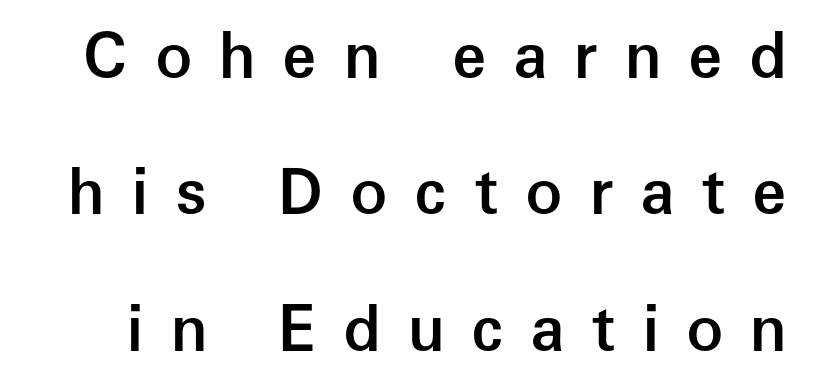
Proportional: the letters do not fall into vertical columns. The baseline area is clear. The rendering shows plain stroke endings on the letterforms — a sans-serif design. Interline gaps are noticeably wide in this sample. The passage shown has open, widely tracked lettering throughout.
